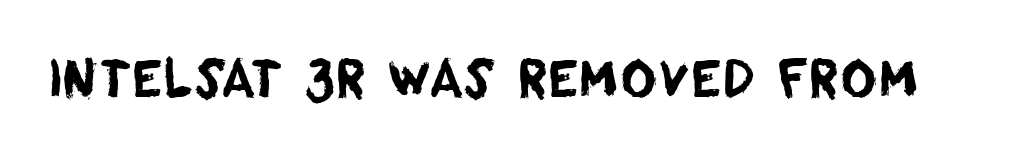
Each letter keeps its own natural width here, so spacing adapts to shape. Nobody drew a line under any word here. Font category for this specimen: sans-serif. The type is set solid horizontally, with unmodified tracking.
